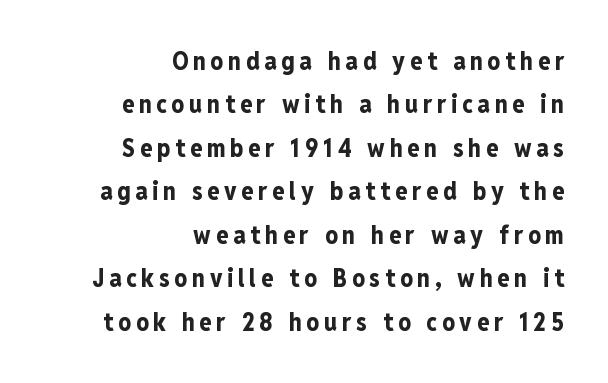
The image shows 25 px bold type, upright; set right-aligned, line spacing 1.74x, not underlined.
